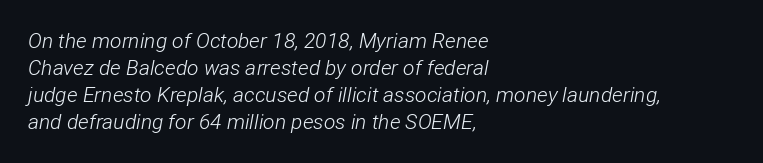
An italicized treatment has been applied to the whole sample. The space between consecutive lines is moderate. Check the space under the baseline: it is left empty. In terms of letterspacing, this is plain default setting. Weight: in the light-to-regular range.
